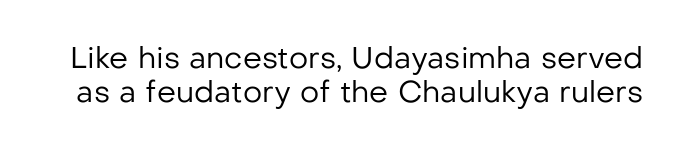
{"serif": "no", "italic": "no", "bold": "no", "weight": "regular", "width": "normal", "stroke_contrast": "low", "x_height": "medium", "monospaced": "no", "underline": "no", "line_spacing": "tight", "line_spacing_ratio": 1.15, "letter_spacing": "normal", "letter_spacing_em": 0.0, "glyph_px": 30}
